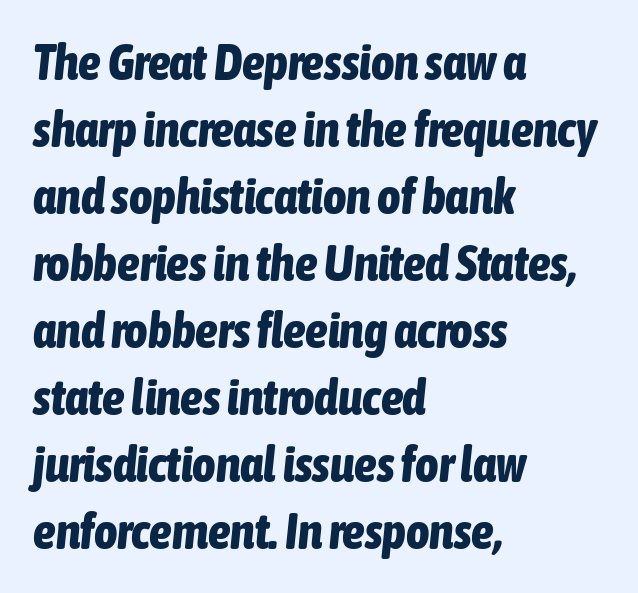
Q: Is the text bold? A: Yes.
Q: Is the text italic (slanted)? A: Yes, it leans right by about 6 degrees.
Q: Is the text underlined? A: No.
Q: How is the paragraph aligned? A: Left-aligned.
Q: Is the spacing between letters normal or unusually wide? A: Normal.
Q: Is the spacing between lines tight, normal or loose? A: Normal.
Q: Width (condensed, normal, or wide)? A: Condensed.
Q: Stroke contrast? A: Low.
Q: x-height? A: Medium.
Q: Monospaced? A: No.
